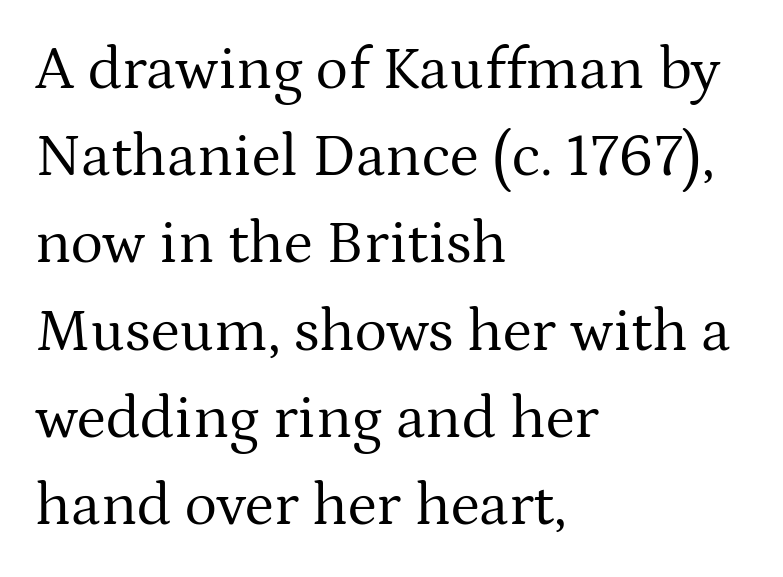
{"serif": "yes", "italic": "no", "bold": "no", "weight": "regular", "width": "normal", "stroke_contrast": "medium", "x_height": "medium", "monospaced": "no", "underline": "no", "align": "left", "line_spacing": "normal", "line_spacing_ratio": 1.43, "letter_spacing": "normal", "letter_spacing_em": 0.0, "glyph_px": 61}
